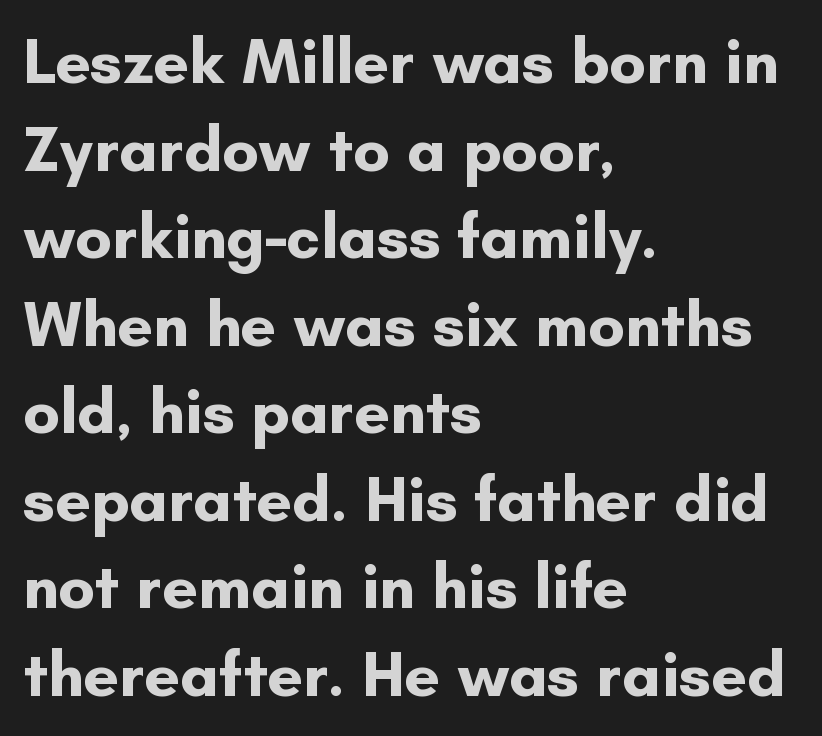
The image shows 63 px bold sans-serif type, upright; set left-aligned, normal line spacing (1.39x), normal letter spacing, not underlined; low stroke contrast and a small x-height.
